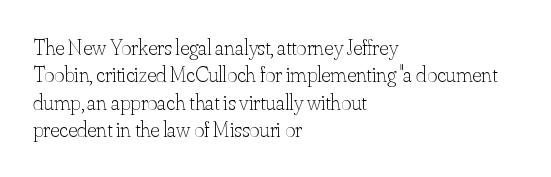
Counters stay open thanks to moderate or lighter strokes. All the whitespace from short lines collects on the right. Normally led — the rows are evenly, conventionally spaced. The glyphs are unaccompanied by any horizontal stroke below them.
